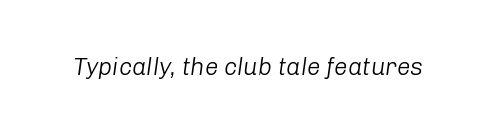
The image shows 24 px text type, italic (leaning right); set normal letter spacing, not underlined.
